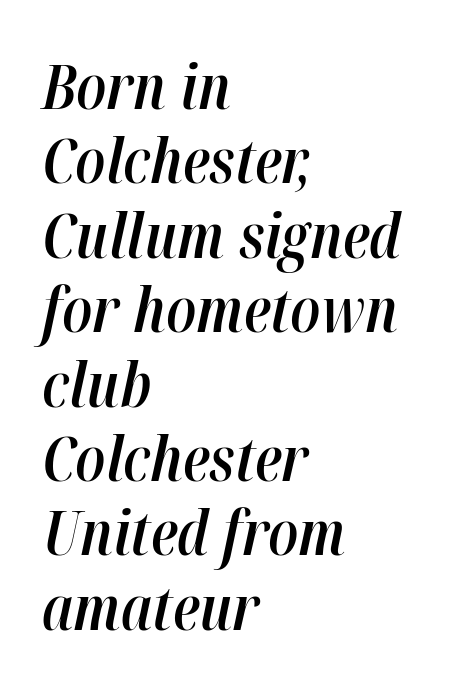
You could call the tracking neutral — neither tight nor loose. Teacher's note: observe the even left margin — that is flush-left alignment. Plain, unruled lines of type. A typesetter would mark this as italic.
